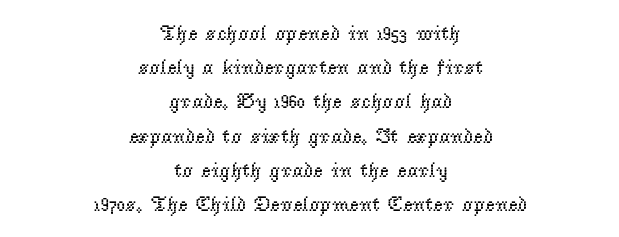
Quick note: not italic, upright. No extra tracking has been applied to these lines. Descenders are the only things crossing below the line. Compared with a typical body face, this is equally light or lighter still. The line-height multiplier appears to be the usual default.
